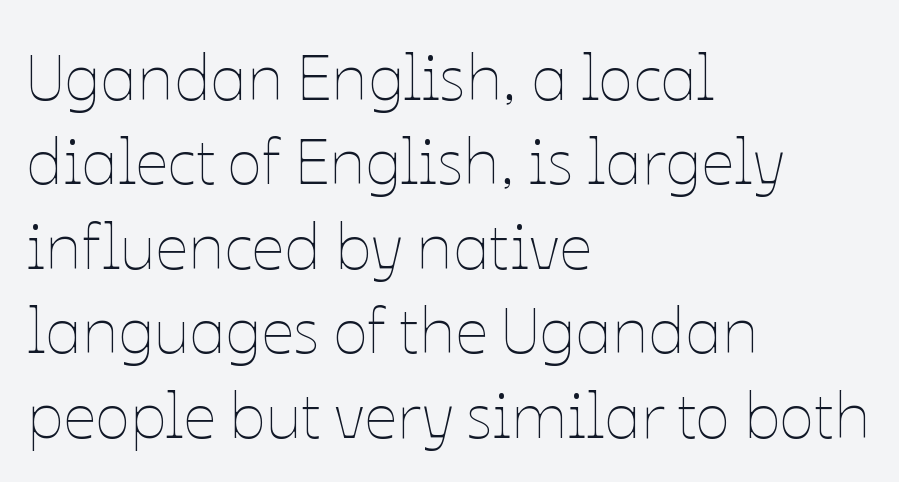
Q: Is the text bold? A: No.
Q: Is the text italic (slanted)? A: No, it is upright.
Q: Is the text underlined? A: No.
Q: How is the paragraph aligned? A: Left-aligned.
Q: Is the spacing between letters normal or unusually wide? A: Normal.
Q: Is the spacing between lines tight, normal or loose? A: Normal.
Q: Width (condensed, normal, or wide)? A: Normal.
Q: Stroke contrast? A: Low.
Q: x-height? A: Medium.
Q: Monospaced? A: No.
